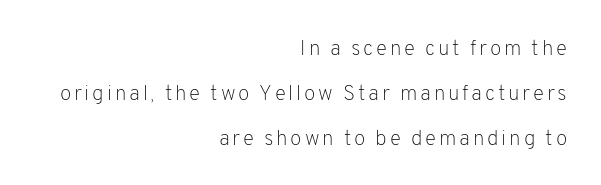
Clear beneath every line of the passage. If you measured baseline to baseline, you'd find a long distance. Is there any slant? The stems are plumb. No heavy texture on the line: the type isn't bold.
